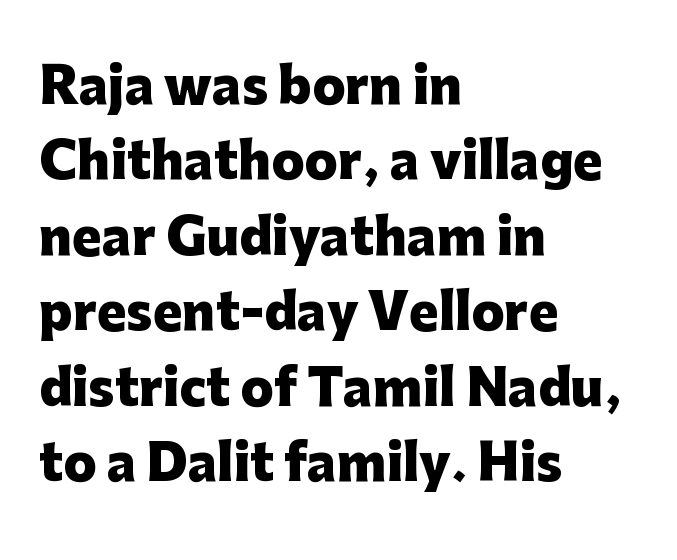
{"serif": "no", "italic": "no", "bold": "yes", "weight": "heavy", "width": "normal", "stroke_contrast": "low", "x_height": "medium", "monospaced": "no", "underline": "no", "align": "left", "line_spacing": "normal", "line_spacing_ratio": 1.54, "letter_spacing": "normal", "letter_spacing_em": 0.0, "glyph_px": 49}
